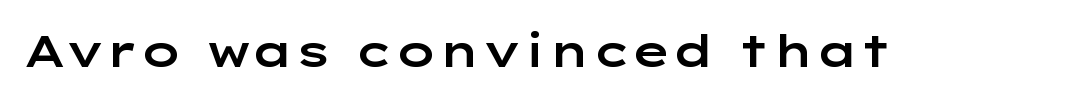
{"serif": "no", "italic": "no", "width": "wide", "stroke_contrast": "low", "x_height": "medium", "monospaced": "no", "underline": "no", "letter_spacing": "normal", "letter_spacing_em": 0.0, "glyph_px": 44}
